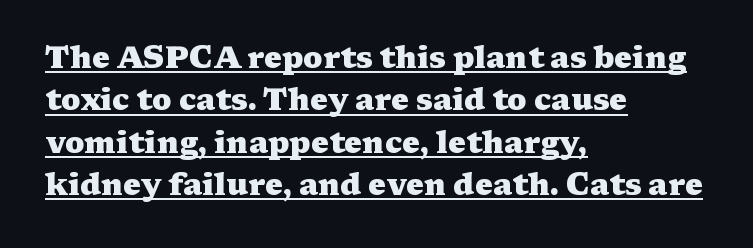
What weight is shown? A full bold with thick strokes. The letters sit at their default tracking, neither squeezed nor spread. The lines are quadded left. Observe the serifs anchoring each vertical stroke in this sample. What decoration does the sample have? An underline.
